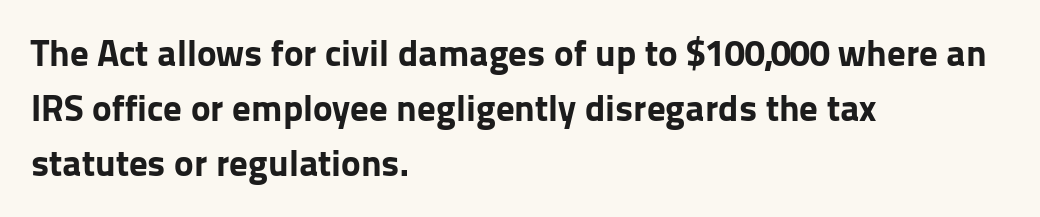
Notice how thick the strokes are: this is what a full bold looks like. The type sits square on the baseline with zero lean. Lines of text with bare space underneath. Vertically, the passage feels balanced, rows spaced as you'd expect. Spacing between characters is what you'd get straight out of the box. In terms of letterform style, serifs are entirely absent.
